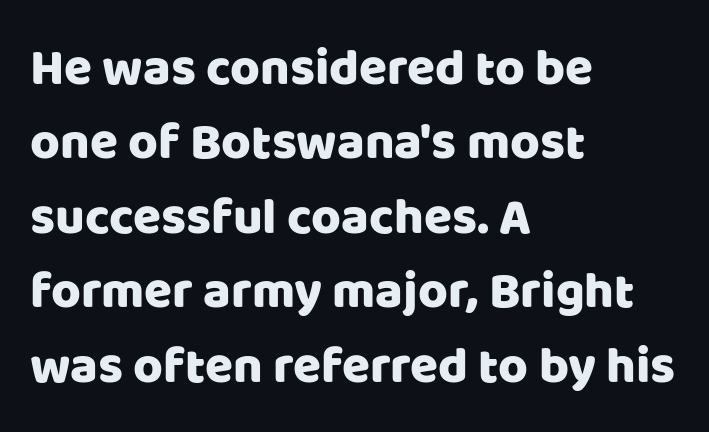
The image shows 51 px sans-serif type, upright; set left-aligned, normal line spacing (1.46x), normal letter spacing, not underlined; low stroke contrast and a large x-height.
